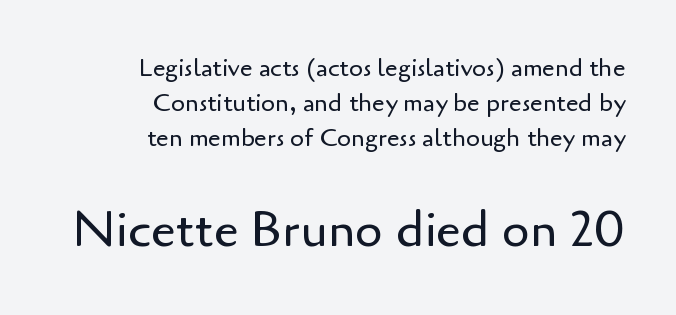
Decoration check: the copy has no underline. Check where the strokes stop: nothing finishes them off — pure sans. Is there any slant? The stems are plumb. Students, note that the glyphs here touch the page at normal intervals. This block has exactly the height ordinary leading produces. The setting favours the right margin, as signatures and pull-quotes sometimes do.
